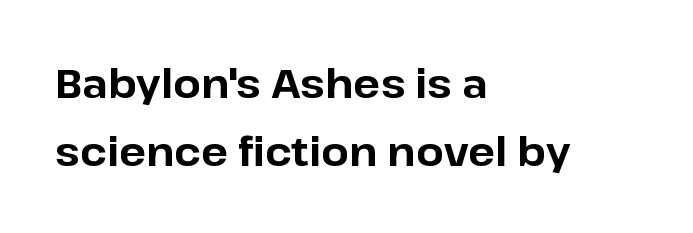
The image shows 40 px bold sans-serif type, upright; set left-aligned, normal line spacing (1.69x), normal letter spacing, not underlined; low stroke contrast and a medium x-height.
